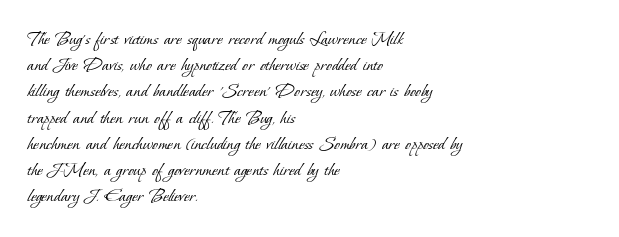
Q: Is the text bold? A: No.
Q: Is the text underlined? A: No.
Q: How is the paragraph aligned? A: Left-aligned.
Q: Is the spacing between letters normal or unusually wide? A: Normal.
Q: Is the spacing between lines tight, normal or loose? A: Normal.
